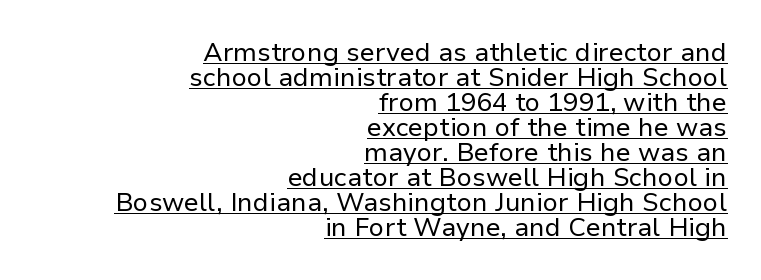
The image shows 26 px text type, upright; set right-aligned, tight line spacing (0.96x), normal letter spacing, underlined.
